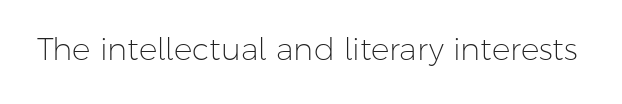
The passage shown is typeset with a sans-serif family. A roman cut, with each character standing at attention. The strip under each line holds only bare page. Caption: face not bold, strokes unweighted.
